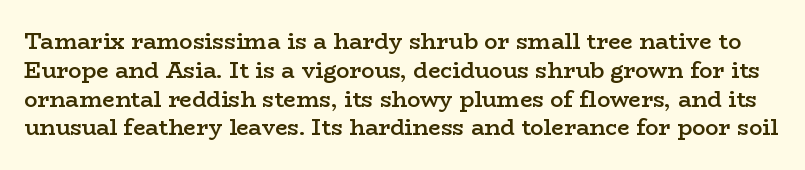
Q: Is the text bold? A: Semi-bold.
Q: Is the text italic (slanted)? A: No, it is upright.
Q: Is the text underlined? A: No.
Q: Is the spacing between letters normal or unusually wide? A: Normal.
Q: Is the spacing between lines tight, normal or loose? A: Normal.
